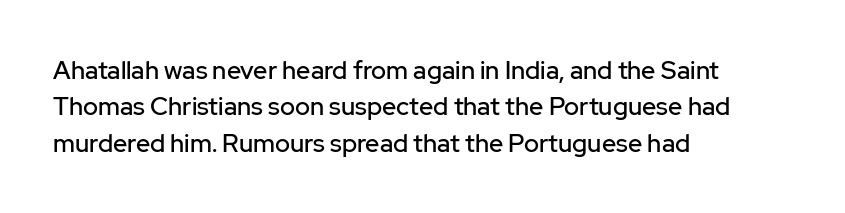
Plain, unruled lines of type. The type is set solid horizontally, with unmodified tracking. Tall strokes in this sample are plumb rather than angled. Regarding leading, the lines here are spaced in the standard way.
